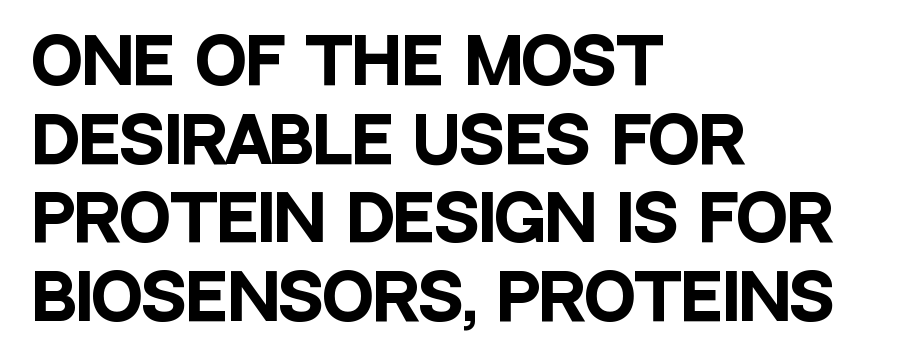
The image shows 62 px heavy, condensed sans-serif type, upright; set left-aligned, normal line spacing (1.27x), normal letter spacing, not underlined; low stroke contrast and a large x-height.
